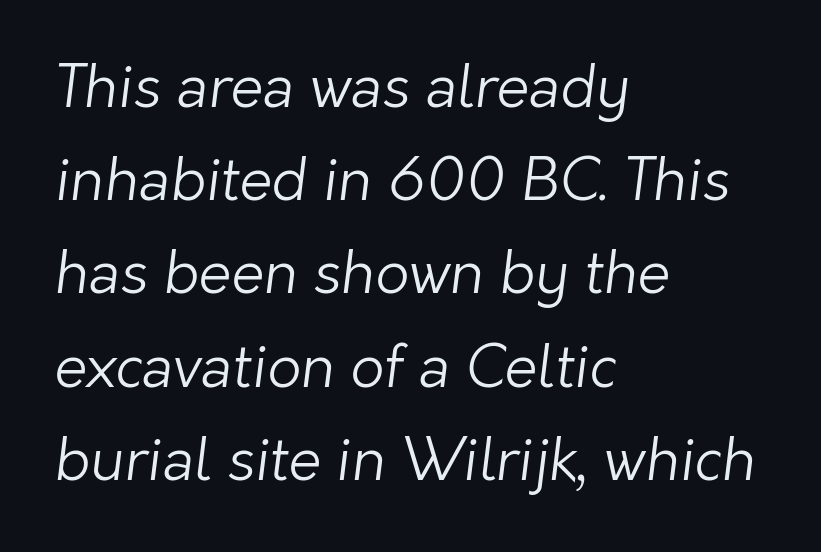
{"serif": "no", "bold": "no", "weight": "light", "width": "normal", "stroke_contrast": "low", "x_height": "medium", "monospaced": "no", "underline": "no", "align": "left", "line_spacing": "normal", "line_spacing_ratio": 1.58, "letter_spacing": "normal", "letter_spacing_em": 0.0, "glyph_px": 59}
